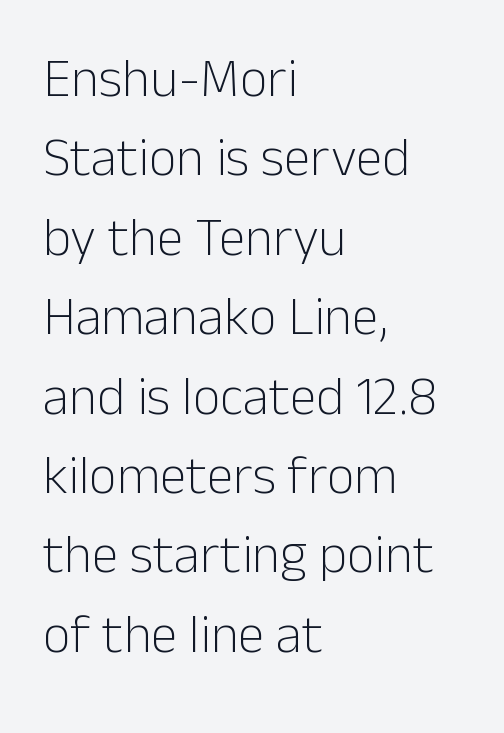
Plain, unruled lines of type. This is not heavy type; no bold has been used. Quick note: not italic, upright. Each letter keeps its own natural width here, so spacing adapts to shape. Each line starts at the same left margin while the right side varies.
